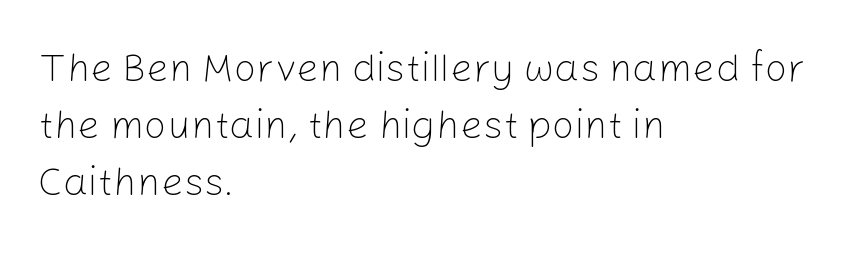
Check where the strokes stop: nothing finishes them off — pure sans. The type is set solid horizontally, with unmodified tracking. The lettering stays uniformly vertical, giving the passage a roman look. The zone under the glyphs is completely vacant. Proportional: the letters do not fall into vertical columns.
